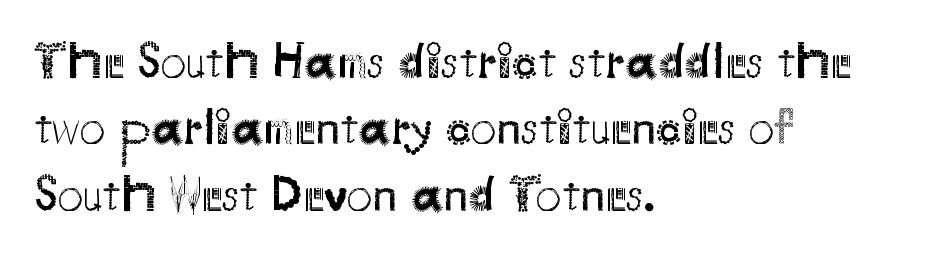
Q: Is the text bold? A: No.
Q: Is the text italic (slanted)? A: No, it is upright.
Q: Is the typeface a serif or a sans-serif typeface? A: Sans-serif.
Q: Is the text underlined? A: No.
Q: How is the paragraph aligned? A: Left-aligned.
Q: Is the spacing between letters normal or unusually wide? A: Normal.
Q: Is the spacing between lines tight, normal or loose? A: Normal.
Q: Width (condensed, normal, or wide)? A: Normal.
Q: Stroke contrast? A: Medium.
Q: x-height? A: Small.
Q: Monospaced? A: No.
